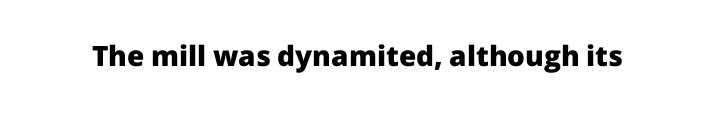
Is the type bold? Yes — the strokes are clearly thick and heavy. In terms of letterspacing, this is plain default setting. The space directly below the letters is spotless. Check where the strokes stop: nothing finishes them off — pure sans. Each letter keeps its own natural width here, so spacing adapts to shape.
